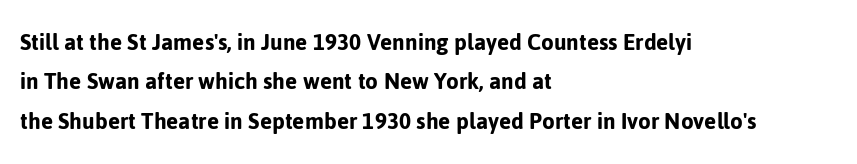
This rendering features lettering with no underline. Every row of glyphs begins at an identical x-position on the left. The leading is moderate, giving the passage an even texture. When letters stand straight like this, we call the style roman or upright.
